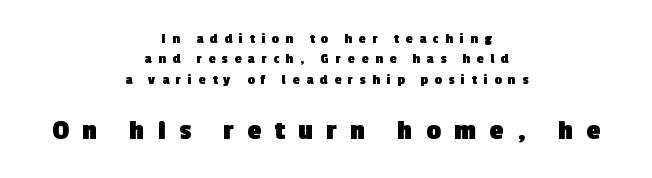
Q: Is the text bold? A: Yes.
Q: Is the typeface a serif or a sans-serif typeface? A: Sans-serif.
Q: Is the text underlined? A: No.
Q: How is the paragraph aligned? A: Centered.
Q: Is the spacing between letters normal or unusually wide? A: Unusually wide.
Q: Is the spacing between lines tight, normal or loose? A: Normal.
Q: Which block of text is set in a larger size, the first (top) or the second (bottom)? A: The second (bottom) one.
Q: Width (condensed, normal, or wide)? A: Normal.
Q: x-height? A: Medium.
Q: Monospaced? A: No.
